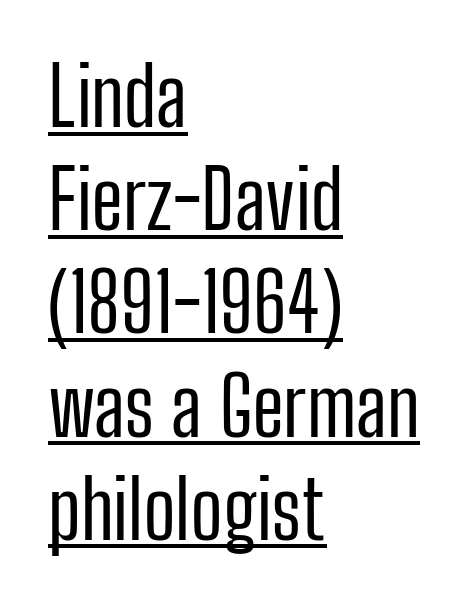
{"serif": "no", "italic": "no", "bold": "no", "weight": "regular", "width": "condensed", "stroke_contrast": "low", "x_height": "medium", "monospaced": "no", "underline": "yes", "align": "left", "line_spacing": "normal", "line_spacing_ratio": 1.29, "letter_spacing": "normal", "letter_spacing_em": 0.0, "glyph_px": 80}
